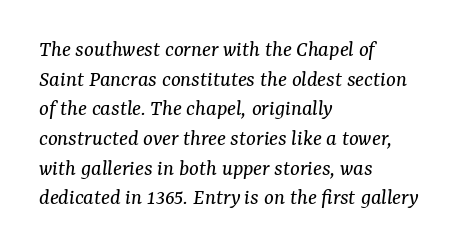
The image shows 23 px text type, italic (leaning right); set left-aligned, normal line spacing (1.29x), normal letter spacing, not underlined.
